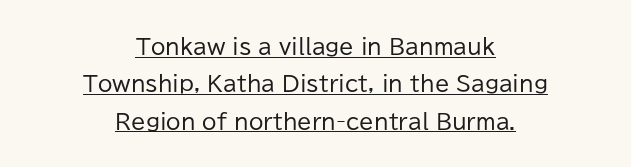
{"italic": "no", "bold": "no", "underline": "yes", "align": "center", "line_spacing_ratio": 1.78, "letter_spacing": "normal", "letter_spacing_em": 0.0, "glyph_px": 21}
